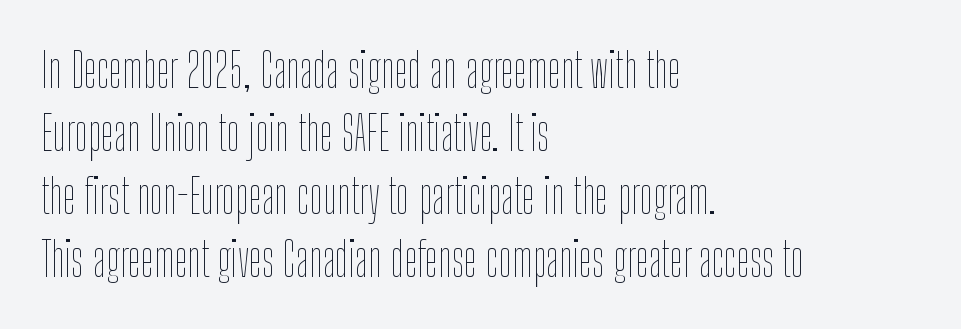
Q: Is the text bold? A: No.
Q: Is the text italic (slanted)? A: No, it is upright.
Q: Is the text underlined? A: No.
Q: How is the paragraph aligned? A: Left-aligned.
Q: Is the spacing between letters normal or unusually wide? A: Normal.
Q: Is the spacing between lines tight, normal or loose? A: Normal.
Q: Width (condensed, normal, or wide)? A: Condensed.
Q: Stroke contrast? A: Low.
Q: x-height? A: Medium.
Q: Monospaced? A: No.
